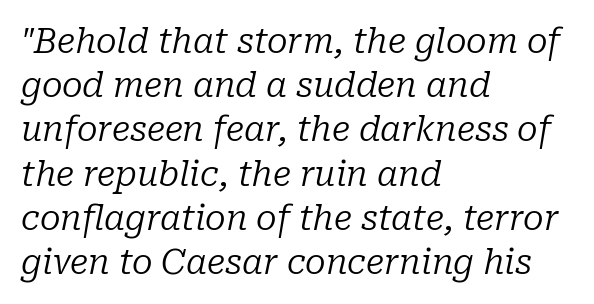
The face used here is rendered with its standard letterfit. Leading: standard. Old-style or modern, the face here clearly has serifs. Do the characters align in a grid? No, the font is proportional. Underline: absent.
